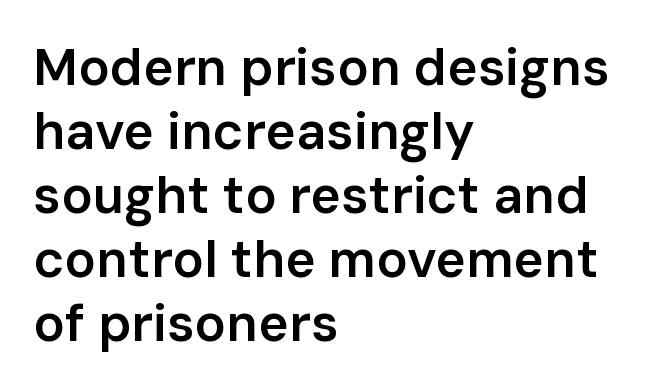
{"serif": "no", "italic": "no", "bold": "semi", "weight": "semibold", "width": "normal", "stroke_contrast": "low", "x_height": "medium", "monospaced": "no", "underline": "no", "align": "left", "line_spacing_ratio": 1.23, "letter_spacing": "normal", "letter_spacing_em": 0.0, "glyph_px": 52}
